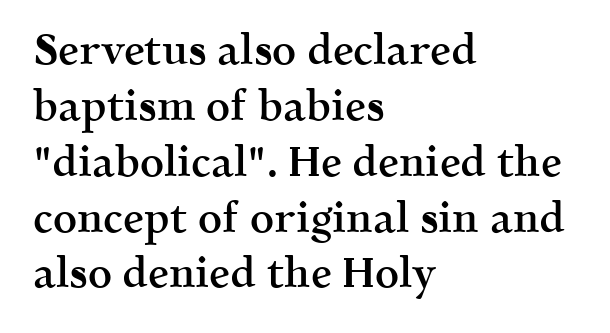
{"serif": "yes", "italic": "no", "bold": "semi", "weight": "semibold", "width": "normal", "x_height": "medium", "monospaced": "no", "underline": "no", "align": "left", "line_spacing": "normal", "line_spacing_ratio": 1.33, "letter_spacing": "normal", "letter_spacing_em": 0.0, "glyph_px": 42}
